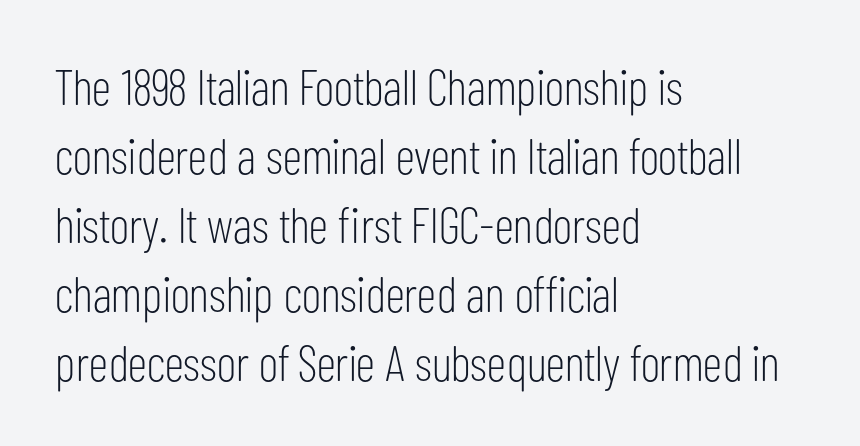
{"serif": "no", "italic": "no", "bold": "no", "weight": "light", "width": "condensed", "stroke_contrast": "low", "x_height": "medium", "monospaced": "no", "underline": "no", "align": "left", "line_spacing": "normal", "line_spacing_ratio": 1.38, "letter_spacing": "normal", "letter_spacing_em": 0.0, "glyph_px": 50}
